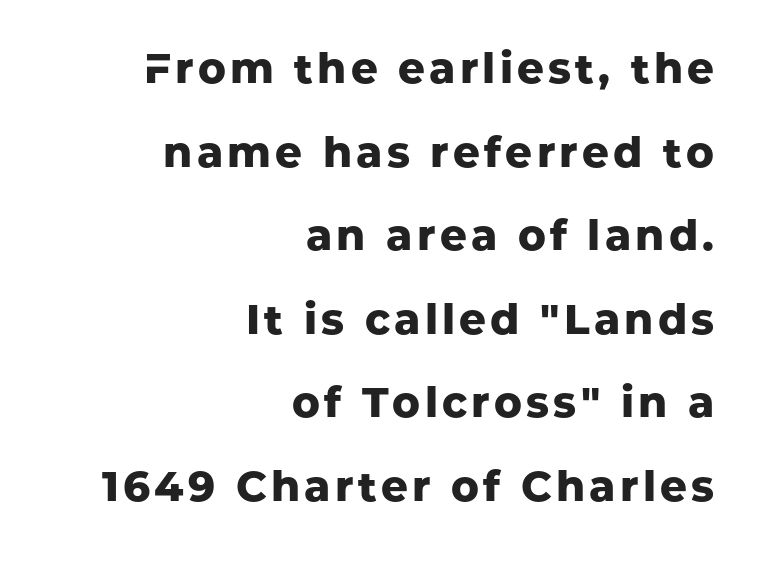
The text block is weighted toward the right margin, trailing off unevenly leftward. These words are printed bold, with thick strokes throughout. Spacing verdict: proportional, widths tailored to each character. Reading down the column, the eye jumps a long way to each next line. Descender tails drop into unmarked territory. The type sits square on the baseline with zero lean.
